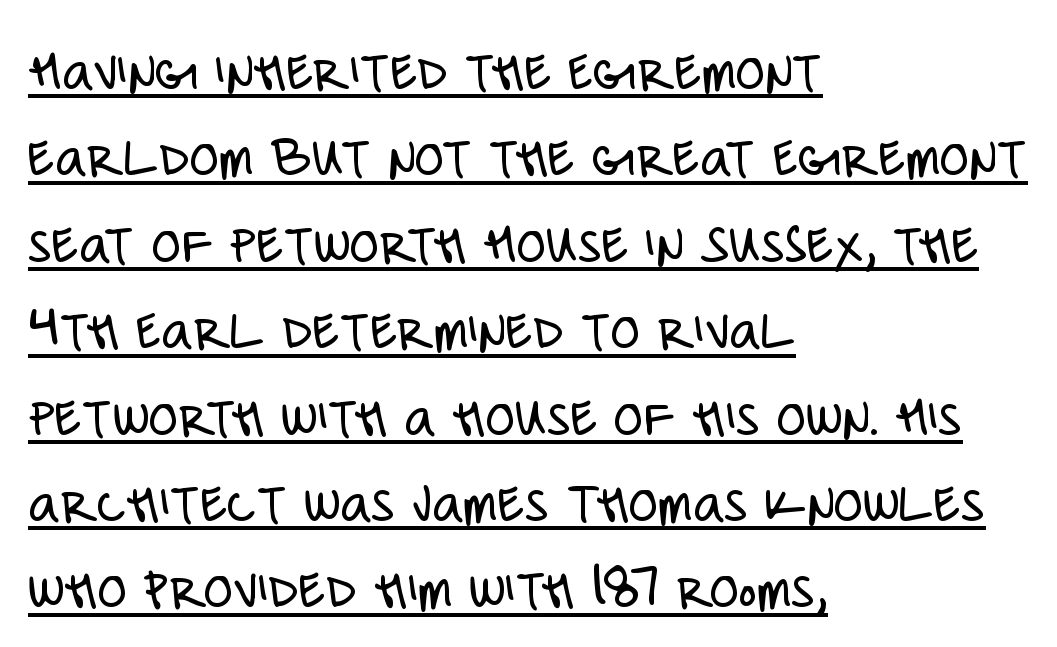
This is the regular roman posture of the typeface. Note the varied advance widths — an 'i' is clearly narrower than an 'm'. The rendering uses a moderate line-height, typical for paragraphs. Caption: lettering with a line underneath. Words appear dense and cohesive because spacing is normal. Examine the stroke ends and you'll find no serifs.
